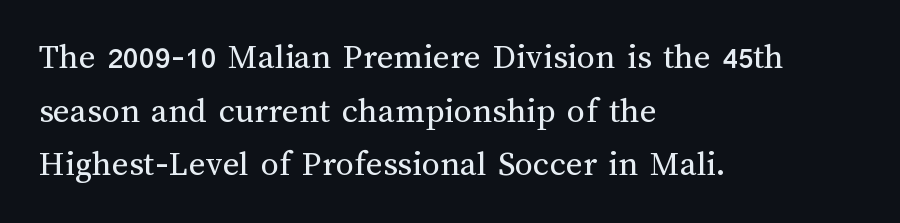
Does the copy run flush right? No — it runs flush left. The letters stand upright; this is a roman face. A bare baseline throughout the passage. Spacing verdict: proportional, widths tailored to each character. The gaps between neighbouring characters are ordinary and unremarkable.
